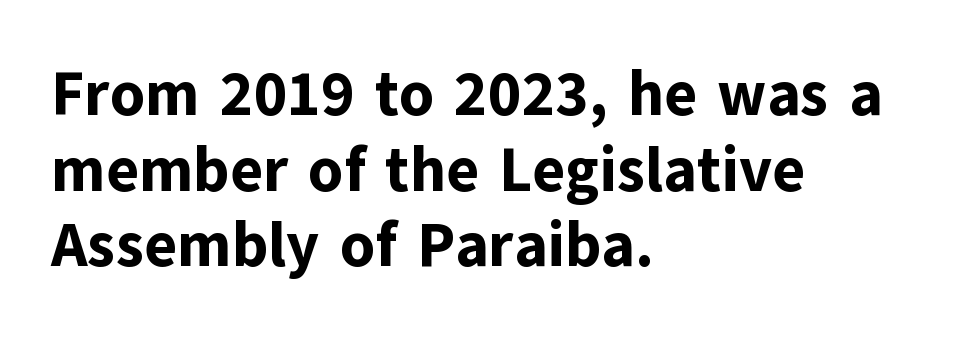
{"serif": "no", "italic": "no", "bold": "yes", "weight": "bold", "width": "normal", "stroke_contrast": "low", "x_height": "medium", "monospaced": "no", "underline": "no", "align": "left", "line_spacing_ratio": 1.22, "letter_spacing": "normal", "letter_spacing_em": 0.0, "glyph_px": 62}
